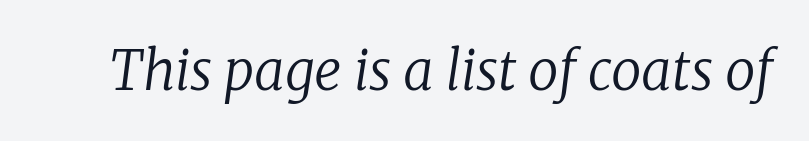
{"serif": "yes", "italic": "yes", "lean": "right", "slant_degrees": 8, "bold": "no", "weight": "regular", "width": "normal", "stroke_contrast": "low", "x_height": "medium", "monospaced": "no", "underline": "no", "letter_spacing": "normal", "letter_spacing_em": 0.0, "glyph_px": 54}
